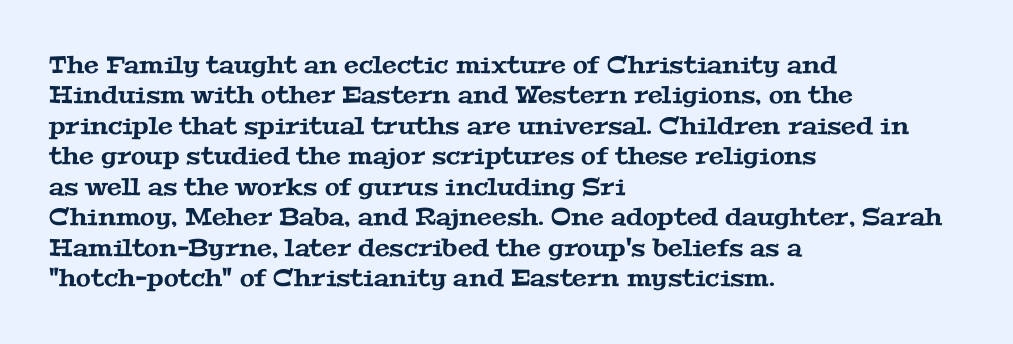
Q: Is the text underlined? A: No.
Q: How is the paragraph aligned? A: Left-aligned.
Q: Is the spacing between letters normal or unusually wide? A: Normal.
Q: Is the spacing between lines tight, normal or loose? A: Normal.
